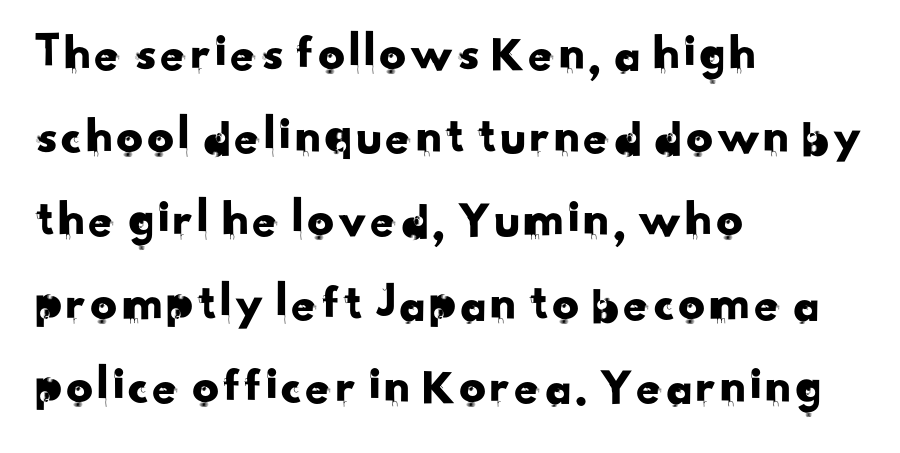
{"serif": "no", "width": "normal", "stroke_contrast": "low", "x_height": "small", "monospaced": "no", "underline": "no", "align": "left", "line_spacing": "normal", "line_spacing_ratio": 1.57, "letter_spacing": "normal", "letter_spacing_em": 0.0, "glyph_px": 53}
